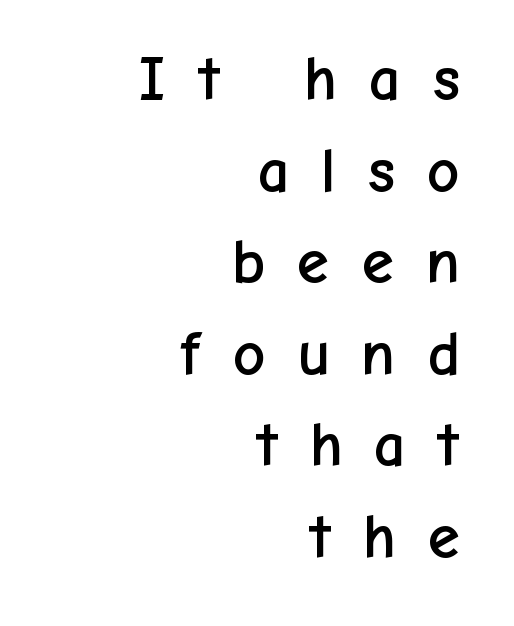
Q: Is the text italic (slanted)? A: No, it is upright.
Q: Is the typeface a serif or a sans-serif typeface? A: Sans-serif.
Q: Is the text underlined? A: No.
Q: How is the paragraph aligned? A: Right-aligned.
Q: Is the spacing between letters normal or unusually wide? A: Unusually wide.
Q: Is the spacing between lines tight, normal or loose? A: Normal.
Q: Width (condensed, normal, or wide)? A: Normal.
Q: Stroke contrast? A: Low.
Q: x-height? A: Medium.
Q: Monospaced? A: No.
